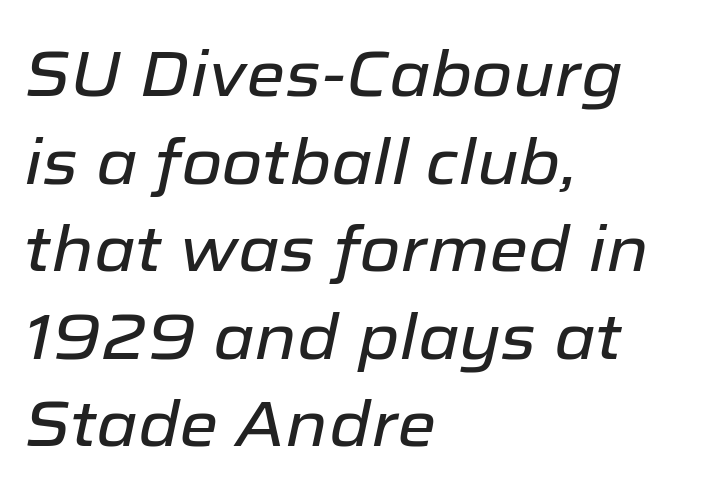
{"italic": "yes", "lean": "right", "slant_degrees": 12, "width": "normal", "stroke_contrast": "low", "x_height": "medium", "monospaced": "no", "underline": "no", "align": "left", "line_spacing": "normal", "line_spacing_ratio": 1.39, "letter_spacing": "normal", "letter_spacing_em": 0.0, "glyph_px": 63}
